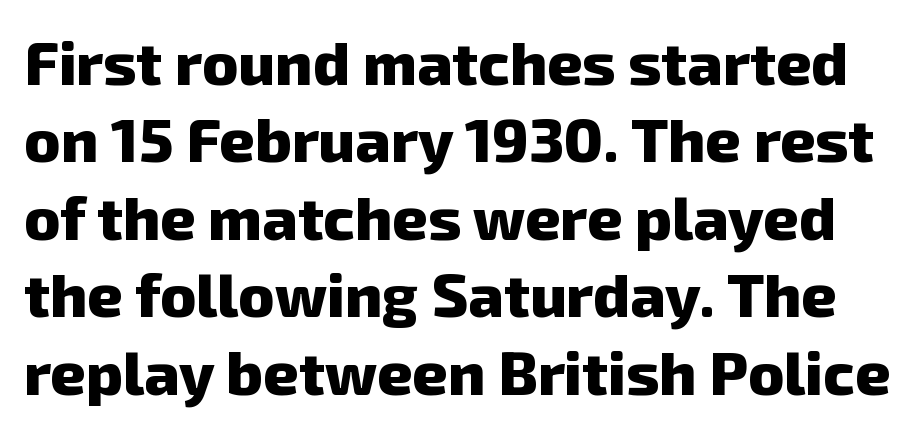
Q: Is the text bold? A: Yes.
Q: Is the typeface a serif or a sans-serif typeface? A: Sans-serif.
Q: Is the text underlined? A: No.
Q: Is the spacing between letters normal or unusually wide? A: Normal.
Q: Is the spacing between lines tight, normal or loose? A: Normal.
Q: Width (condensed, normal, or wide)? A: Normal.
Q: Stroke contrast? A: Low.
Q: x-height? A: Medium.
Q: Monospaced? A: No.
